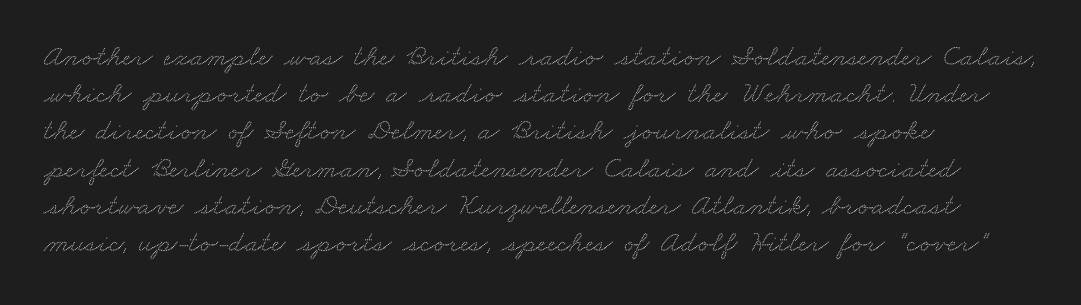
The image shows 30 px wide serif type; set left-aligned, line spacing 1.24x, normal letter spacing, not underlined; medium stroke contrast and a small x-height.
